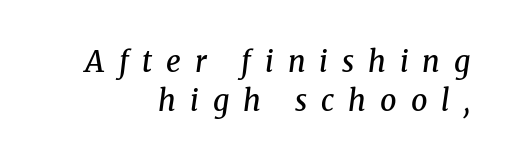
The image shows 29 px semibold serif type, italic (leaning right); set right-aligned, normal line spacing (1.33x), unusually wide letter spacing (+0.48 em), not underlined; medium stroke contrast and a medium x-height.
